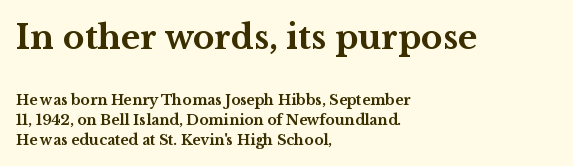
{"serif": "yes", "italic": "no", "bold": "yes", "weight": "bold", "width": "wide", "stroke_contrast": "medium", "x_height": "medium", "monospaced": "no", "underline": "no", "align": "left", "line_spacing": "normal", "line_spacing_ratio": 1.46, "letter_spacing": "normal", "letter_spacing_em": 0.0, "larger_block": "first", "size_ratio": 2.36, "glyph_px": 33}
